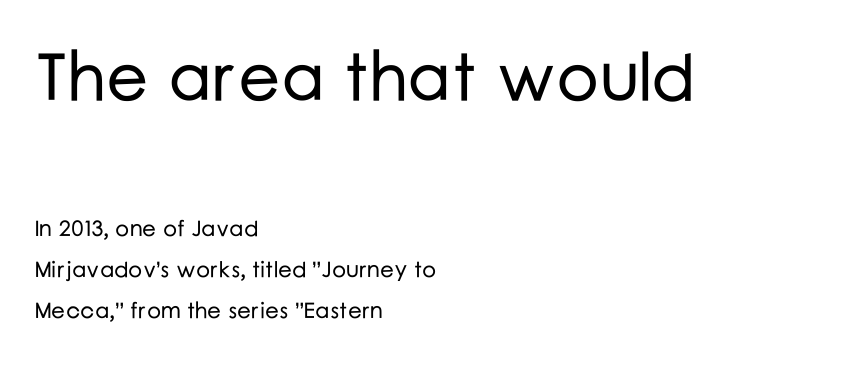
Nope, not italic — everything's standing straight. The passage shown is not underscored anywhere. Horizontally, the lines are justified to the leading edge only. Spacing verdict: proportional, widths tailored to each character. These lines are composed in type without serifs.
